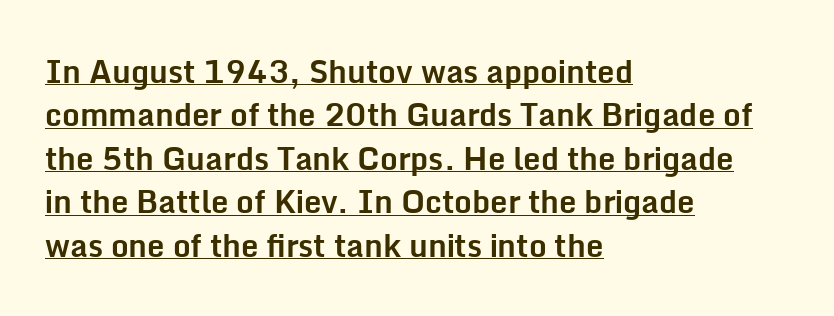
{"serif": "no", "italic": "no", "bold": "yes", "weight": "bold", "width": "normal", "stroke_contrast": "low", "x_height": "medium", "monospaced": "no", "underline": "yes", "align": "left", "line_spacing": "normal", "line_spacing_ratio": 1.4, "letter_spacing": "normal", "letter_spacing_em": 0.0, "glyph_px": 31}
